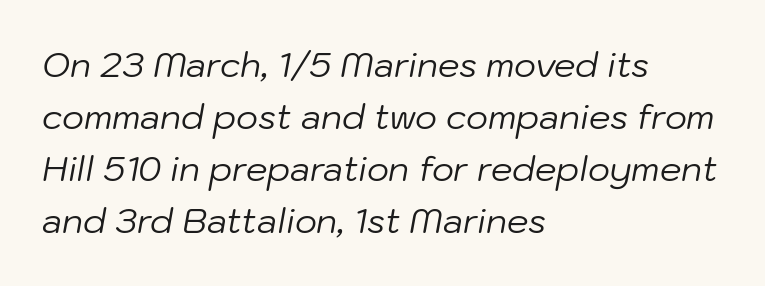
The image shows 34 px regular-weight type, italic (leaning right); set left-aligned, normal line spacing (1.53x), normal letter spacing, not underlined; low stroke contrast and a medium x-height.
